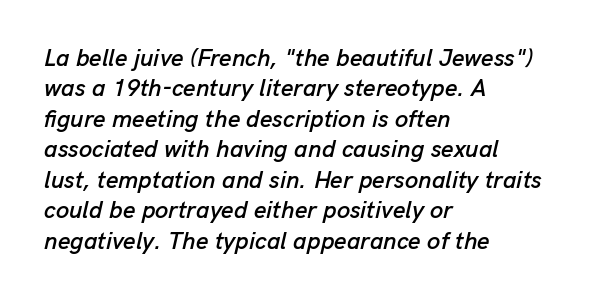
{"italic": "yes", "lean": "right", "slant_degrees": 13, "underline": "no", "align": "left", "line_spacing": "normal", "line_spacing_ratio": 1.27, "letter_spacing": "normal", "letter_spacing_em": 0.0, "glyph_px": 24}
